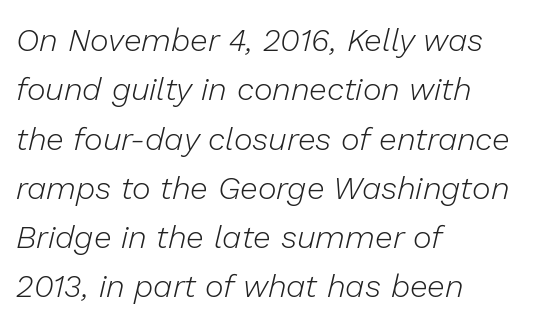
The image shows 32 px light type, italic (leaning right); set left-aligned, normal line spacing (1.54x), normal letter spacing, not underlined; low stroke contrast and a medium x-height.
